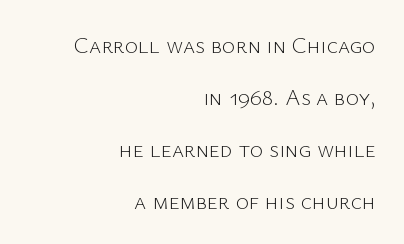
The image shows 23 px text type, upright; set right-aligned, loose line spacing (2.26x), normal letter spacing, not underlined.
